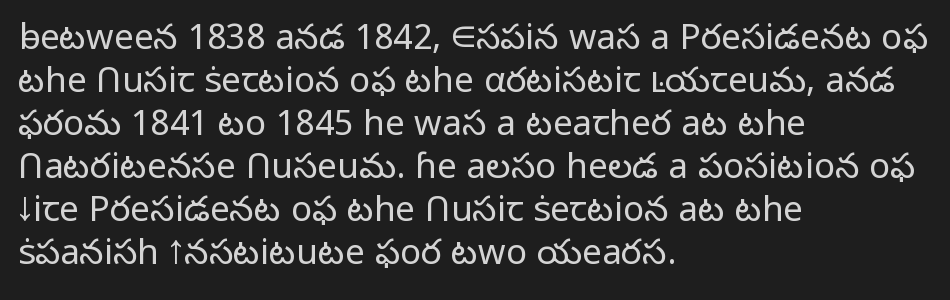
Honestly, the letter spacing is just normal — you wouldn't notice it. Rule under the text: the space is simply empty. Horizontally, the lines are justified to the leading edge only. In terms of letterform style, serifs are entirely absent. Character widths vary here, with narrow letters taking less room than wide ones. If you drew a line through each stem, it would be perfectly vertical.
